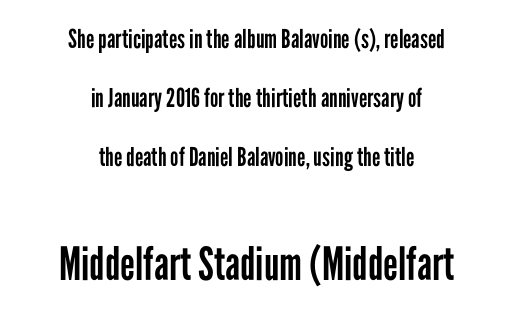
The image shows 46 px regular-weight, condensed sans-serif type, upright; set centered, loose line spacing (2.26x), normal letter spacing, not underlined; the second (bottom) block is 1.77x larger; low stroke contrast and a medium x-height.
